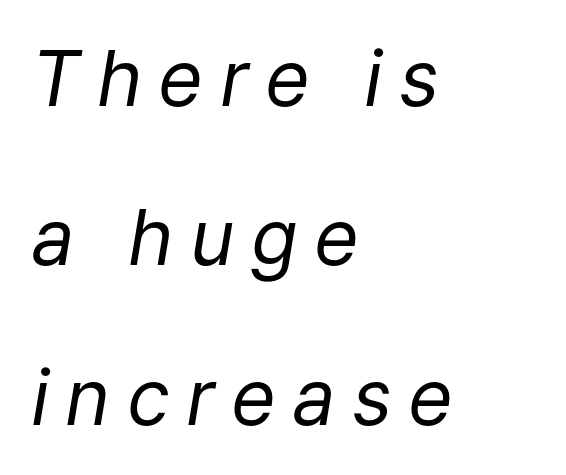
Q: Is the text bold? A: No.
Q: Is the text italic (slanted)? A: Yes, it leans right by about 9 degrees.
Q: Is the text underlined? A: No.
Q: How is the paragraph aligned? A: Left-aligned.
Q: Is the spacing between letters normal or unusually wide? A: Unusually wide.
Q: Is the spacing between lines tight, normal or loose? A: Loose.
Q: Width (condensed, normal, or wide)? A: Normal.
Q: Stroke contrast? A: Low.
Q: x-height? A: Medium.
Q: Monospaced? A: No.
